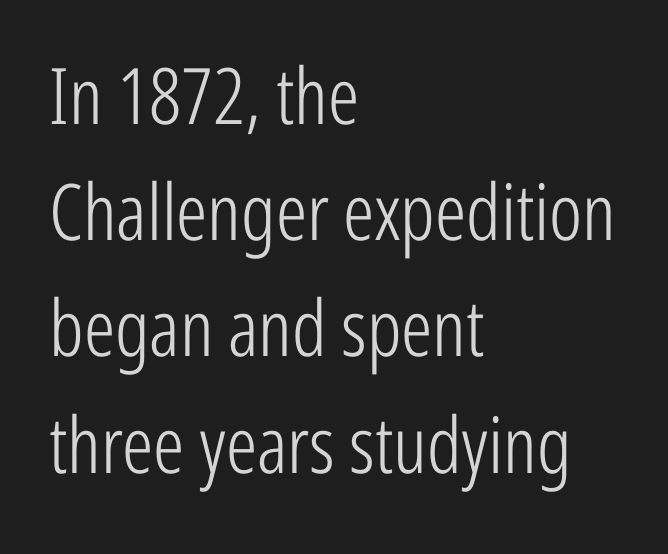
Quick note: interline space is typical. You could call the tracking neutral — neither tight nor loose. Notice how the stems are strictly vertical — no italics here. Bold? No — there's no thickening of the strokes. This rendering features lettering with no underline. Observe the absence of serifs on each vertical stroke in this sample.
